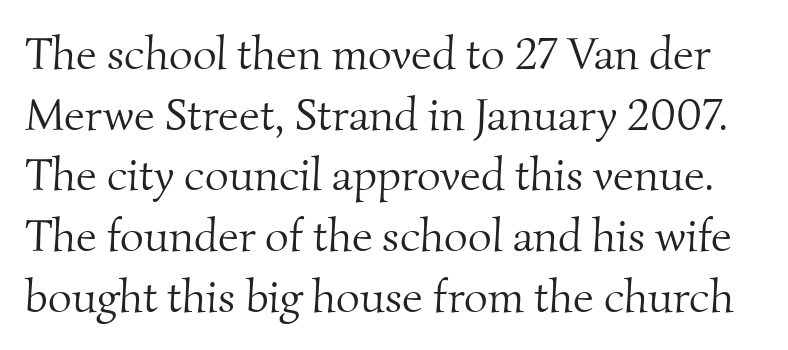
{"serif": "yes", "bold": "no", "weight": "light", "width": "normal", "stroke_contrast": "medium", "x_height": "small", "monospaced": "no", "underline": "no", "line_spacing": "normal", "line_spacing_ratio": 1.32, "letter_spacing": "normal", "letter_spacing_em": 0.0, "glyph_px": 46}
